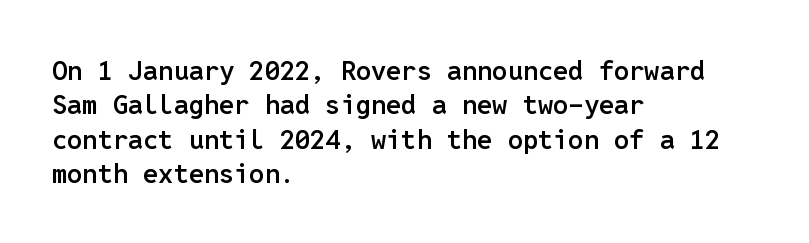
The image shows 27 px text type, upright; set left-aligned, normal line spacing (1.27x), normal letter spacing, not underlined.
